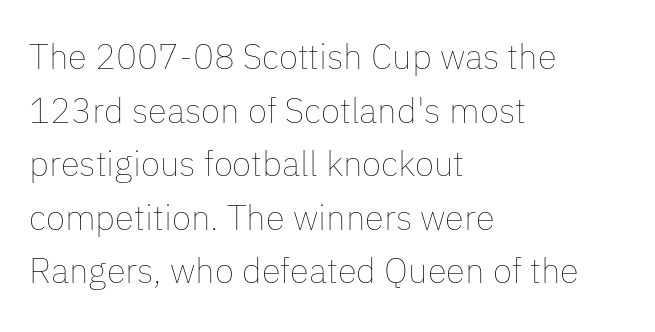
Q: Is the text bold? A: No.
Q: Is the text italic (slanted)? A: No, it is upright.
Q: Is the text underlined? A: No.
Q: How is the paragraph aligned? A: Left-aligned.
Q: Is the spacing between letters normal or unusually wide? A: Normal.
Q: Is the spacing between lines tight, normal or loose? A: Normal.
Q: Width (condensed, normal, or wide)? A: Normal.
Q: Stroke contrast? A: Low.
Q: x-height? A: Medium.
Q: Monospaced? A: No.
